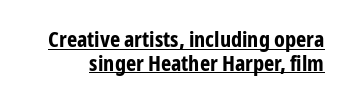
Check the space under the baseline: a stroke is drawn there. A dark, heavy texture on the line: the type is bold. Is the letter spacing exaggerated? No — it looks like the ordinary default. This is the regular roman posture of the typeface. A typesetter would call this leading minimal, almost set solid.
